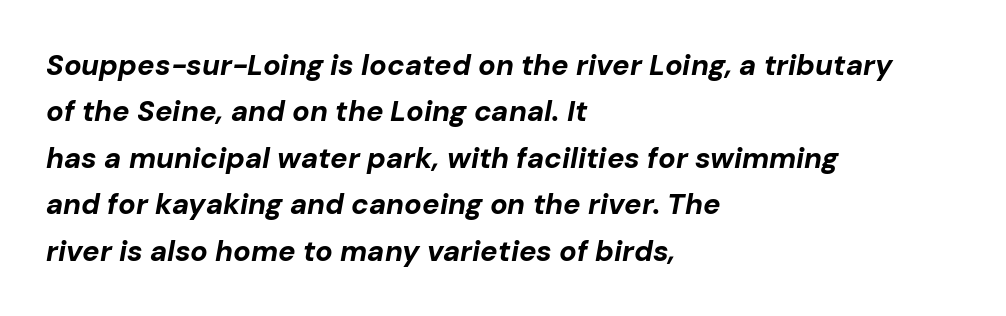
{"italic": "yes", "lean": "right", "slant_degrees": 10, "bold": "yes", "weight": "bold", "width": "normal", "stroke_contrast": "low", "x_height": "medium", "monospaced": "no", "underline": "no", "align": "left", "line_spacing": "normal", "line_spacing_ratio": 1.6, "letter_spacing": "normal", "letter_spacing_em": 0.0, "glyph_px": 29}
